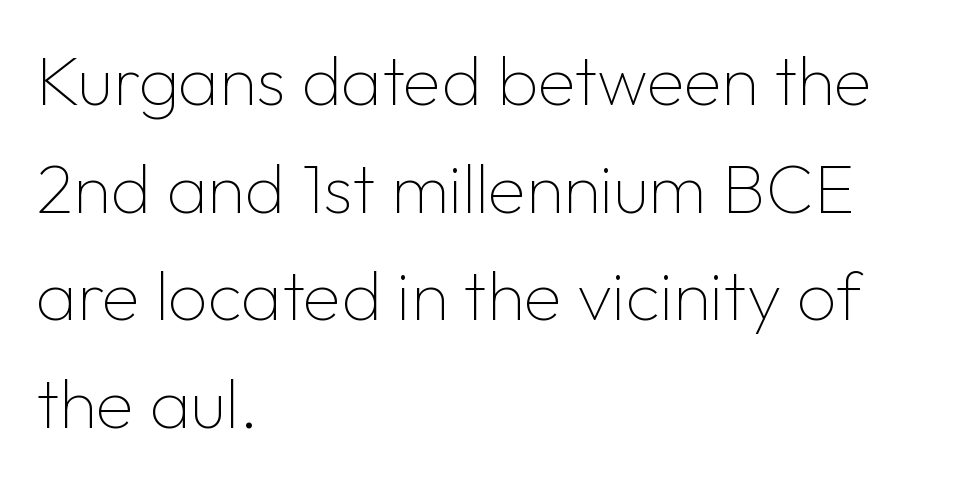
The image shows 69 px thin sans-serif type, upright; set left-aligned, normal line spacing (1.56x), normal letter spacing, not underlined; low stroke contrast and a medium x-height.
